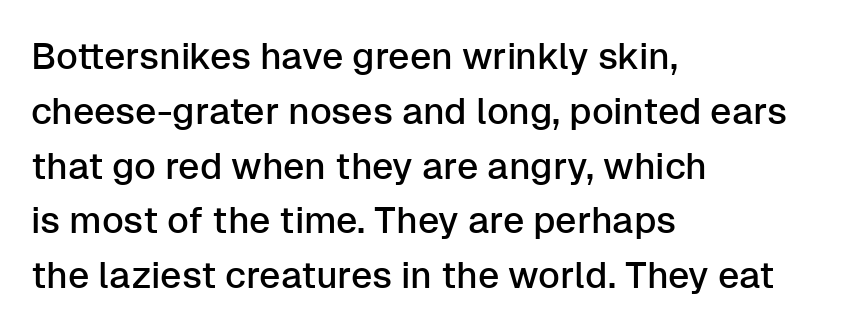
This rendering employs a face without finishing strokes, i.e., a sans-serif. The face used here is rendered with its standard letterfit. In CSS terms this would be text-align: left. Ascenders rise straight up at ninety degrees.
